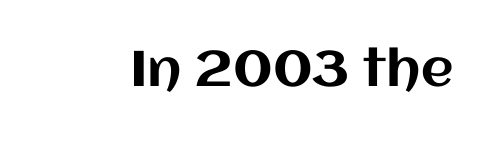
The image shows 50 px text type, upright; set normal letter spacing, not underlined; medium stroke contrast and a large x-height.
